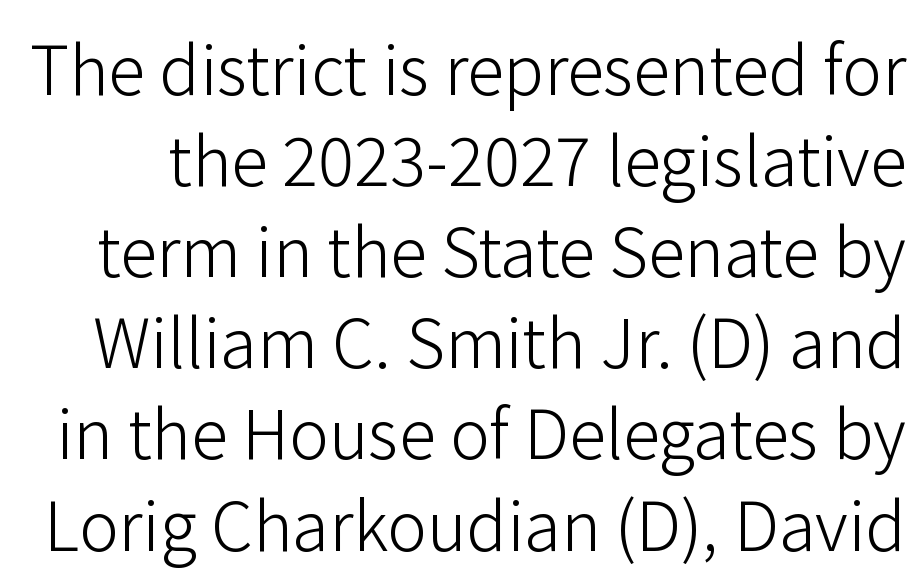
The image shows 67 px light sans-serif type, upright; set normal line spacing (1.36x), normal letter spacing, not underlined; low stroke contrast and a medium x-height.
